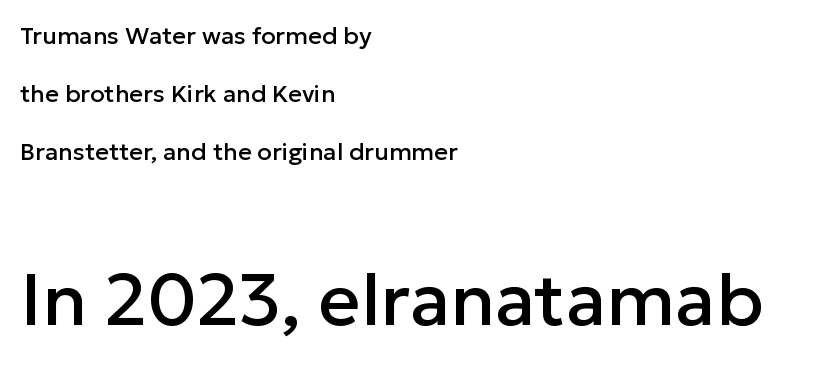
Short and long lines alike share a common starting point at left. Each letter's strokes conclude bluntly, with no projecting serifs. The rendering keeps characters at their native spacing. Successive baselines arrive slowly, with a big drop between each. Note the varied advance widths — an 'i' is clearly narrower than an 'm'.
